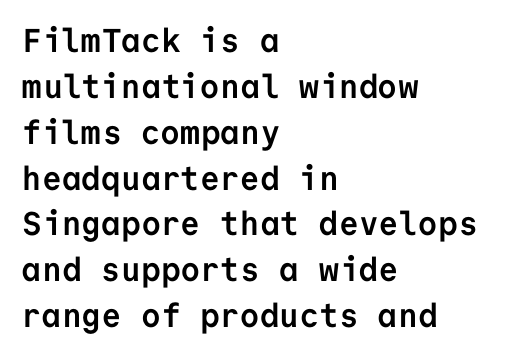
Underline: absent. The leading is moderate, giving the passage an even texture. This sample uses an upright cut, with every glyph sitting square on the baseline. Reading down the block, your eye returns to a fixed left position each line. Examine the stroke ends and you'll find no serifs.
